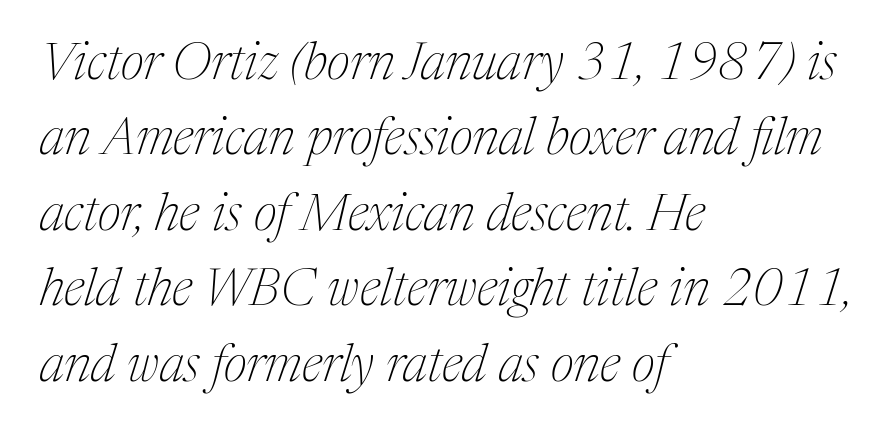
A bare baseline throughout the passage. This sample has the flowing, uneven cadence of proportional lettering. Is the stroke heavy? The answer is a plain regular-or-lighter. Does extra space separate the letters? No, they use regular spacing. Horizontally, the lines are justified to the leading edge only.
